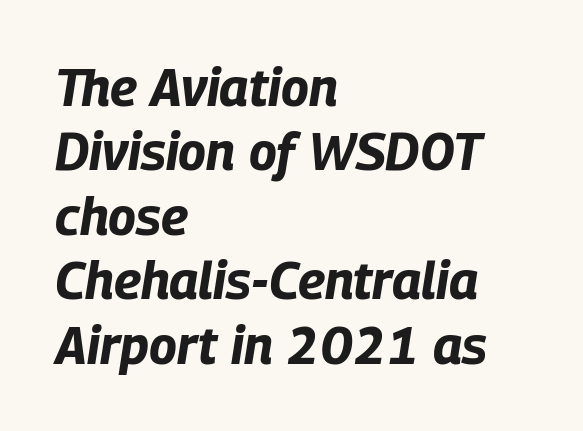
Q: Is the text bold? A: Yes.
Q: Is the text italic (slanted)? A: Yes, it leans right by about 9 degrees.
Q: Is the text underlined? A: No.
Q: How is the paragraph aligned? A: Left-aligned.
Q: Is the spacing between letters normal or unusually wide? A: Normal.
Q: Width (condensed, normal, or wide)? A: Condensed.
Q: Stroke contrast? A: Low.
Q: x-height? A: Large.
Q: Monospaced? A: No.
